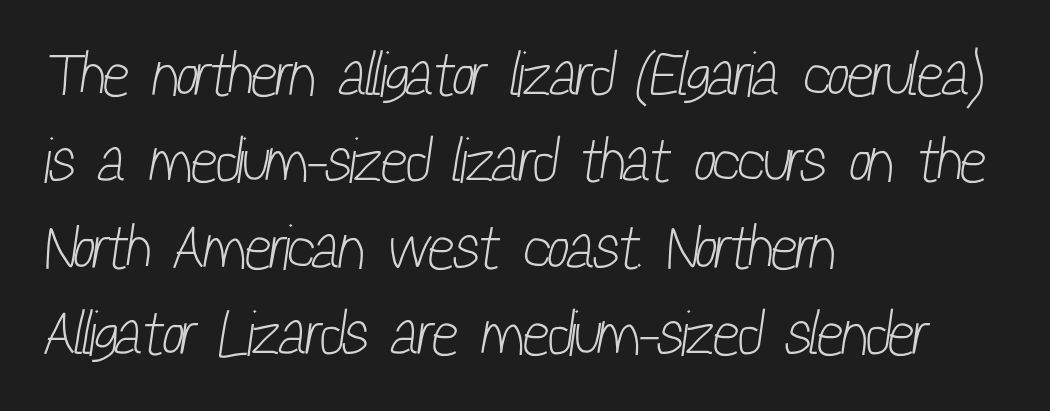
{"serif": "no", "bold": "no", "weight": "light", "width": "condensed", "stroke_contrast": "low", "x_height": "medium", "monospaced": "no", "underline": "no", "align": "left", "line_spacing": "normal", "line_spacing_ratio": 1.37, "letter_spacing": "normal", "letter_spacing_em": 0.0, "glyph_px": 63}
